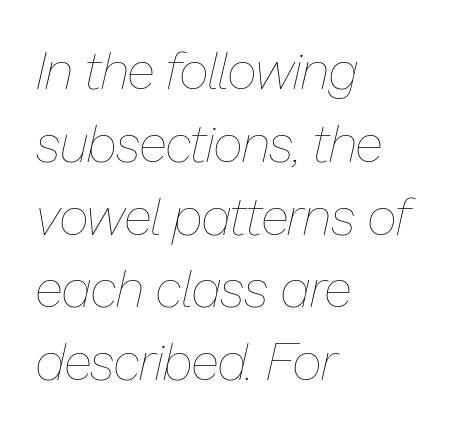
The image shows 52 px thin type, italic (leaning right); set left-aligned, normal line spacing (1.4x), normal letter spacing, not underlined; low stroke contrast and a medium x-height.
